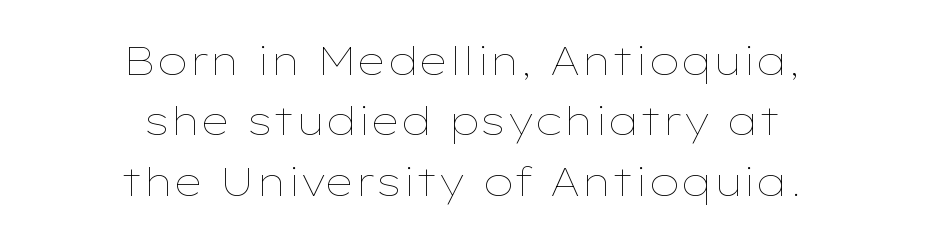
{"italic": "no", "bold": "no", "weight": "thin", "width": "wide", "stroke_contrast": "low", "x_height": "medium", "monospaced": "no", "underline": "no", "align": "center", "line_spacing": "normal", "line_spacing_ratio": 1.51, "letter_spacing": "normal", "letter_spacing_em": 0.0, "glyph_px": 40}
